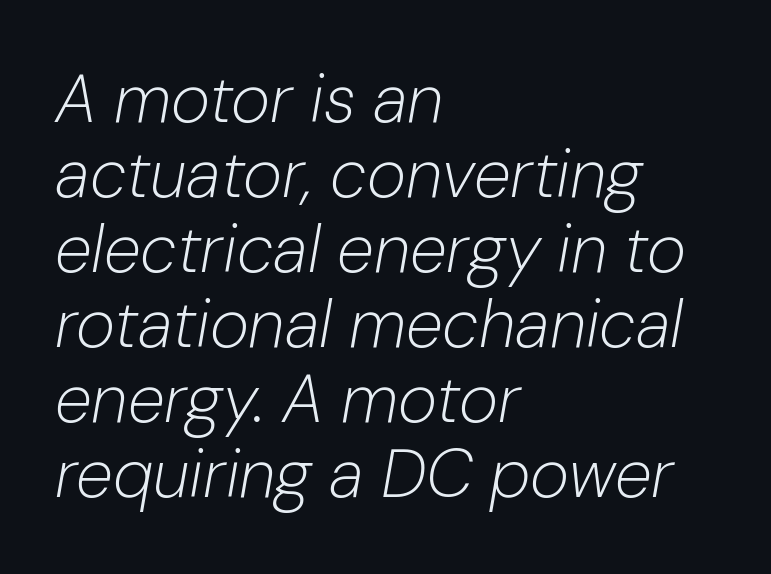
The image shows 67 px light type, italic (leaning right); set left-aligned, tight line spacing (1.12x), normal letter spacing, not underlined; low stroke contrast and a medium x-height.
